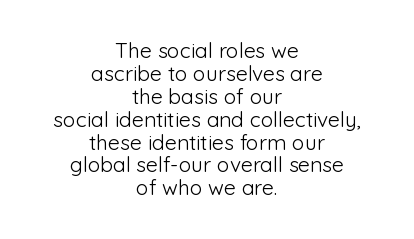
Q: Is the text bold? A: No.
Q: Is the text italic (slanted)? A: No, it is upright.
Q: Is the text underlined? A: No.
Q: How is the paragraph aligned? A: Centered.
Q: Is the spacing between letters normal or unusually wide? A: Normal.
Q: Is the spacing between lines tight, normal or loose? A: Tight.
